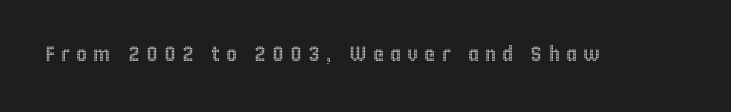
The image shows 21 px text type, upright; set unusually wide letter spacing (+0.29 em), not underlined.
